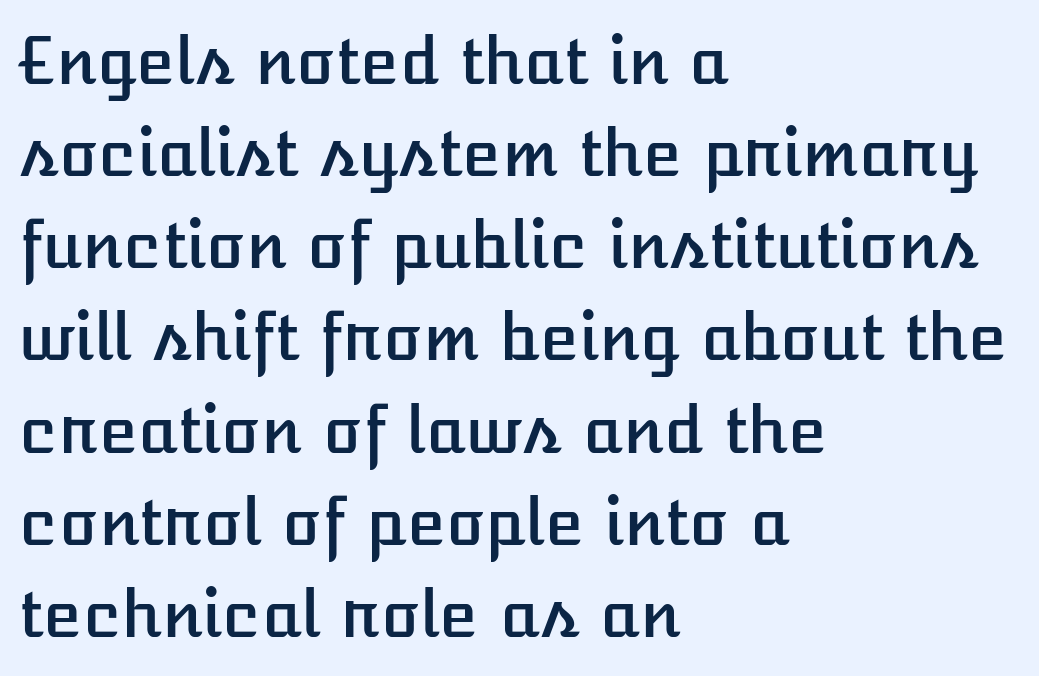
Q: Is the text italic (slanted)? A: No, it is upright.
Q: Is the text underlined? A: No.
Q: How is the paragraph aligned? A: Left-aligned.
Q: Is the spacing between letters normal or unusually wide? A: Normal.
Q: Is the spacing between lines tight, normal or loose? A: Normal.
Q: Width (condensed, normal, or wide)? A: Normal.
Q: Stroke contrast? A: Low.
Q: x-height? A: Medium.
Q: Monospaced? A: No.
